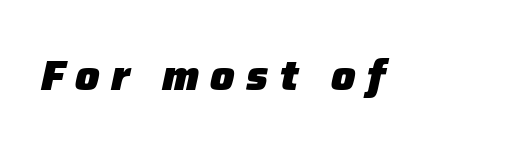
{"italic": "yes", "lean": "right", "slant_degrees": 12, "bold": "yes", "weight": "heavy", "width": "normal", "stroke_contrast": "low", "x_height": "medium", "monospaced": "no", "underline": "no", "letter_spacing": "wide", "letter_spacing_em": 0.25, "glyph_px": 43}
